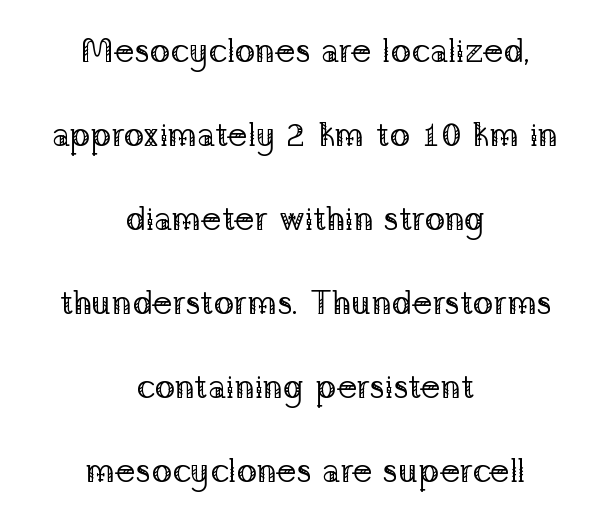
The characters are drawn with everyday or finer stroke widths. Baseline-to-baseline distance is far greater than the letter height. The zone under the glyphs is completely vacant. The rendering positions every line midway between the sides. The letters sit at their default tracking, neither squeezed nor spread. Is this a fixed-width face? No — the glyphs have proportional, varying widths.
